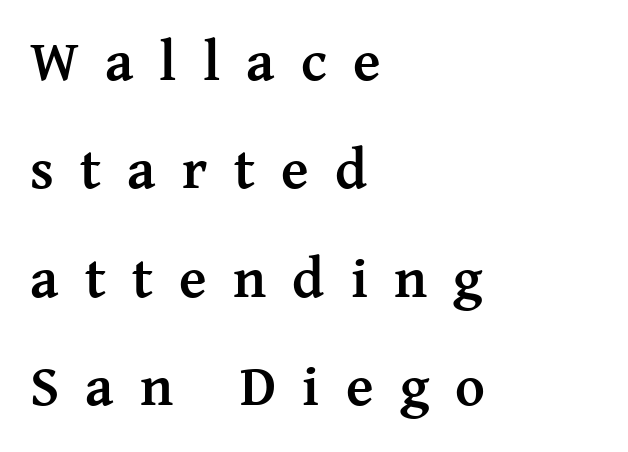
If you drew a line through each stem, it would be perfectly vertical. Old-style or modern, the face here clearly has serifs. The text block is weighted toward the left margin, trailing off unevenly rightward. Pretty heavy lettering here — definitely bold.
